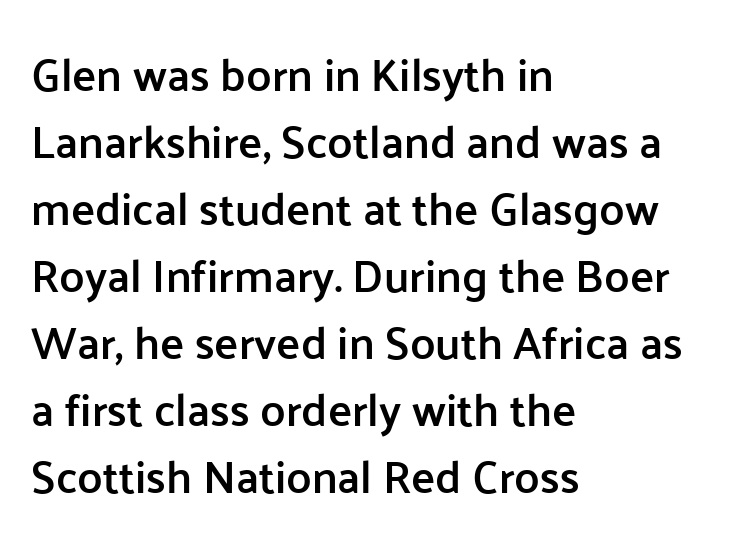
The image shows 45 px semibold sans-serif type, upright; set left-aligned, normal line spacing (1.49x), normal letter spacing, not underlined; low stroke contrast and a medium x-height.
